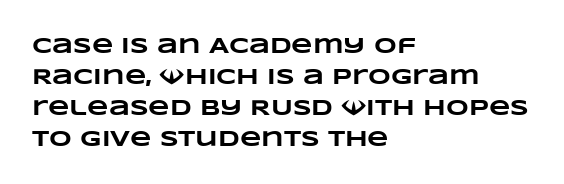
Q: Is the text bold? A: Yes.
Q: Is the text underlined? A: No.
Q: How is the paragraph aligned? A: Left-aligned.
Q: Is the spacing between letters normal or unusually wide? A: Normal.
Q: Is the spacing between lines tight, normal or loose? A: Normal.
